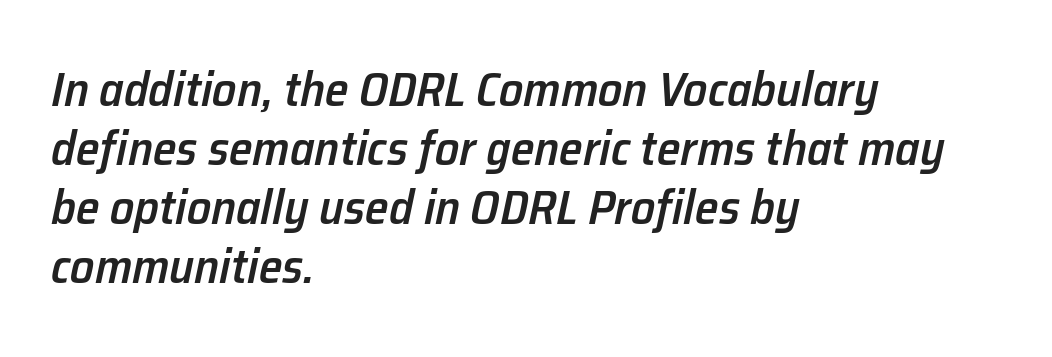
Q: Is the text bold? A: Semi-bold.
Q: Is the text italic (slanted)? A: Yes, it leans right by about 12 degrees.
Q: Is the text underlined? A: No.
Q: How is the paragraph aligned? A: Left-aligned.
Q: Is the spacing between letters normal or unusually wide? A: Normal.
Q: Width (condensed, normal, or wide)? A: Normal.
Q: Stroke contrast? A: Low.
Q: x-height? A: Medium.
Q: Monospaced? A: No.
